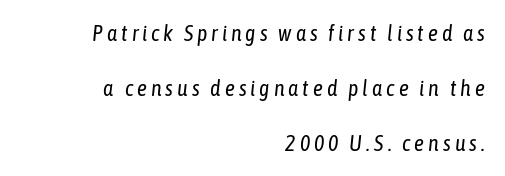
The image shows 22 px text type, italic (leaning right); set right-aligned, loose line spacing (2.5x), not underlined.
